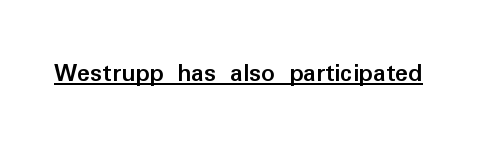
Q: Is the text bold? A: Yes.
Q: Is the text italic (slanted)? A: No, it is upright.
Q: Is the text underlined? A: Yes.
Q: Is the spacing between letters normal or unusually wide? A: Normal.
